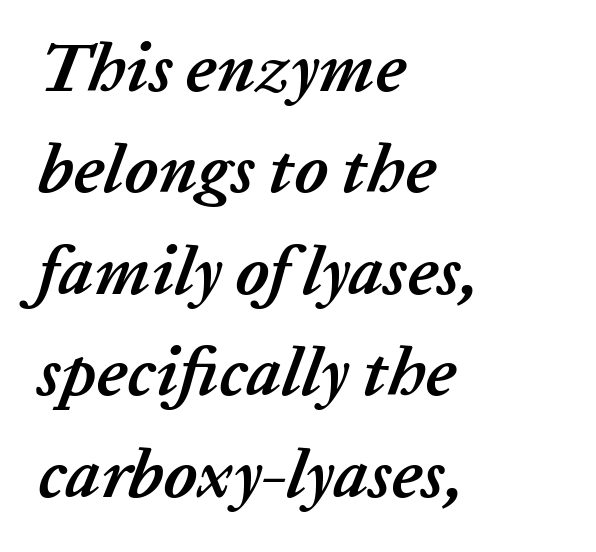
Q: Is the text bold? A: Yes.
Q: Is the text italic (slanted)? A: Yes, it leans right by about 20 degrees.
Q: Is the text underlined? A: No.
Q: How is the paragraph aligned? A: Left-aligned.
Q: Is the spacing between letters normal or unusually wide? A: Normal.
Q: Is the spacing between lines tight, normal or loose? A: Normal.
Q: Width (condensed, normal, or wide)? A: Normal.
Q: Stroke contrast? A: Low.
Q: x-height? A: Medium.
Q: Monospaced? A: No.
